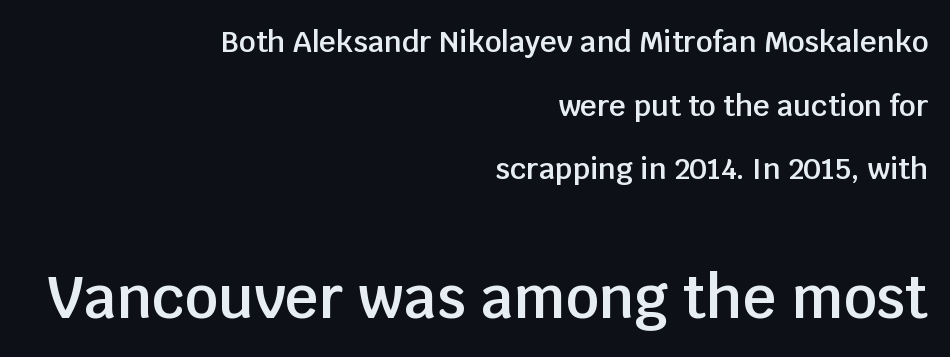
The image shows 58 px semibold sans-serif type, upright; set right-aligned, loose line spacing (2.19x), normal letter spacing, not underlined; the second (bottom) block is 2.0x larger; low stroke contrast and a large x-height.
